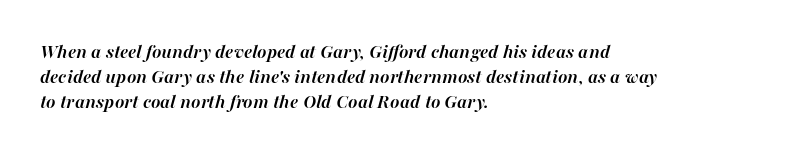
The image shows 20 px bold type, italic (leaning right); set left-aligned, normal line spacing (1.25x), normal letter spacing, not underlined.
